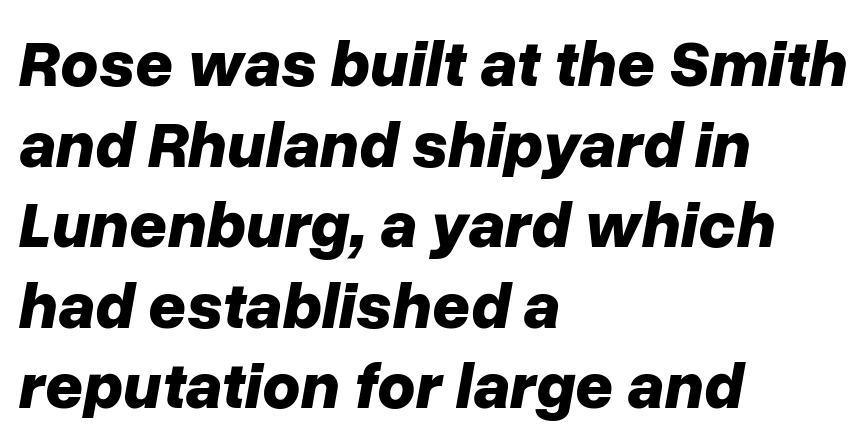
{"italic": "yes", "lean": "right", "slant_degrees": 10, "bold": "yes", "weight": "bold", "width": "normal", "stroke_contrast": "low", "x_height": "medium", "monospaced": "no", "underline": "no", "align": "left", "line_spacing_ratio": 1.22, "letter_spacing": "normal", "letter_spacing_em": 0.0, "glyph_px": 66}
